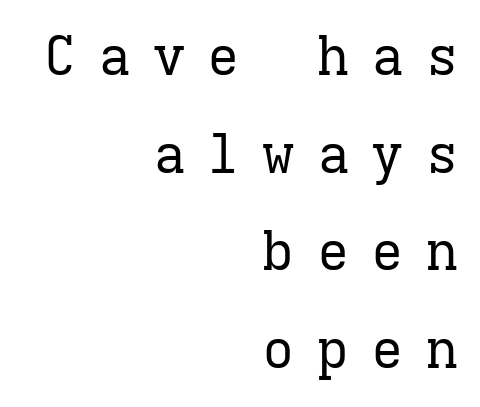
Descenders are the only things crossing below the line. Is the letter spacing exaggerated? Yes — the characters are pushed far apart. These lines are composed in type with serifs. The specimen reads as upright at a glance. The text block is weighted toward the right margin, trailing off unevenly leftward.
